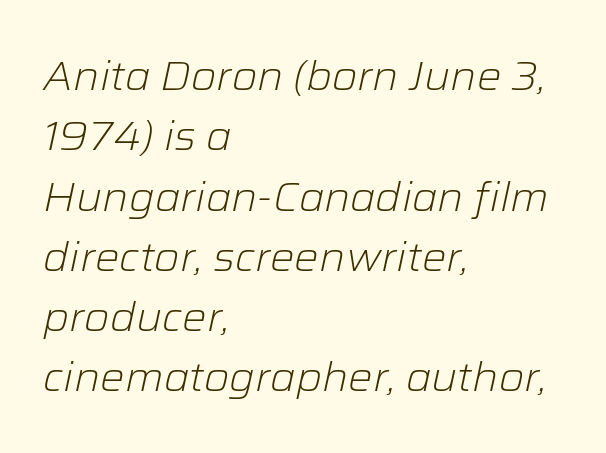
{"italic": "yes", "lean": "right", "slant_degrees": 12, "bold": "no", "weight": "light", "width": "normal", "stroke_contrast": "low", "x_height": "medium", "monospaced": "no", "underline": "no", "align": "left", "line_spacing": "normal", "line_spacing_ratio": 1.47, "letter_spacing": "normal", "letter_spacing_em": 0.0, "glyph_px": 41}
